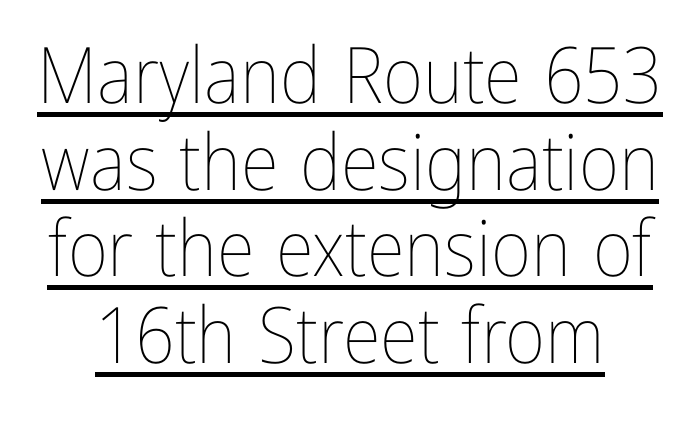
Q: Is the text bold? A: No.
Q: Is the text italic (slanted)? A: No, it is upright.
Q: Is the text underlined? A: Yes.
Q: Is the spacing between letters normal or unusually wide? A: Normal.
Q: Is the spacing between lines tight, normal or loose? A: Tight.
Q: Width (condensed, normal, or wide)? A: Condensed.
Q: Stroke contrast? A: Low.
Q: x-height? A: Medium.
Q: Monospaced? A: No.
